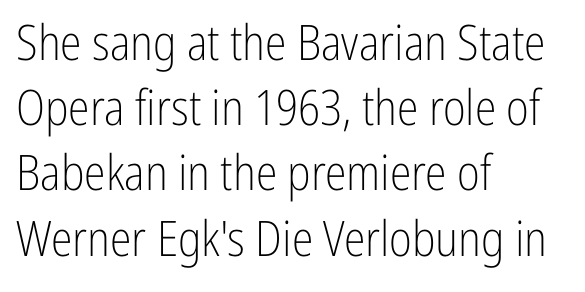
The image shows 49 px light, condensed sans-serif type, upright; set left-aligned, normal line spacing (1.33x), normal letter spacing, not underlined; low stroke contrast and a medium x-height.
